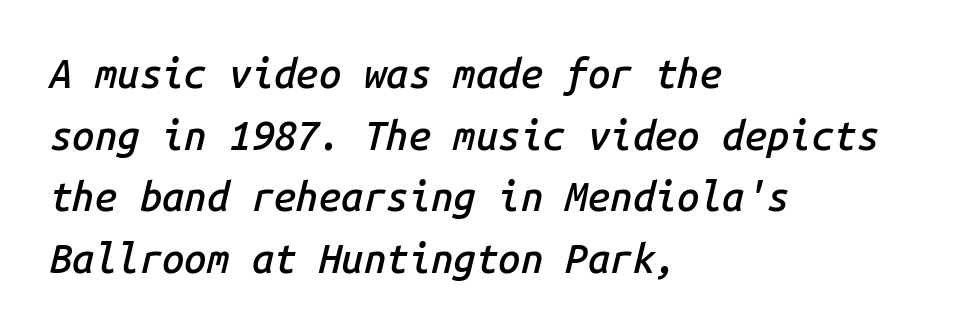
Here the designer chose a console-style face with uniform glyph widths. The lines in this sample share a left origin and differ only in where they stop. The text carries the slant typical of an italic or oblique font. Quick note: underline off. Vertically, the passage feels balanced, rows spaced as you'd expect. The rendering keeps characters at their native spacing.
